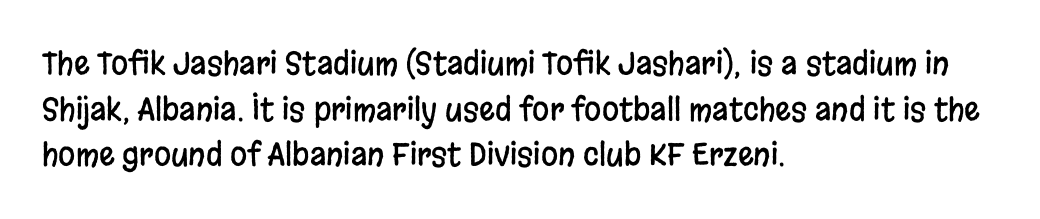
Stroke terminals: plain, sans-serif. The text block is weighted toward the left margin, trailing off unevenly rightward. If you drew a line through each stem, it would be perfectly vertical. Descender tails drop into unmarked territory. What stands out about the letter spacing? Nothing — it is the standard amount.
